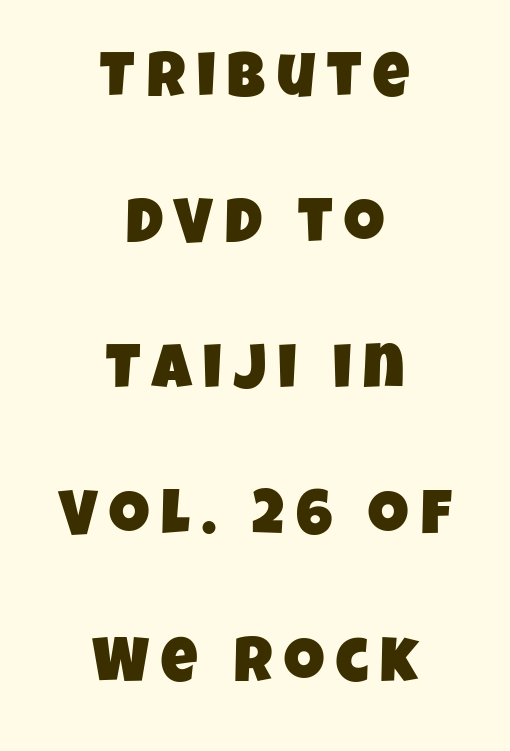
{"serif": "no", "width": "condensed", "stroke_contrast": "low", "x_height": "large", "monospaced": "no", "underline": "no", "align": "center", "line_spacing": "loose", "line_spacing_ratio": 2.32, "glyph_px": 63}
